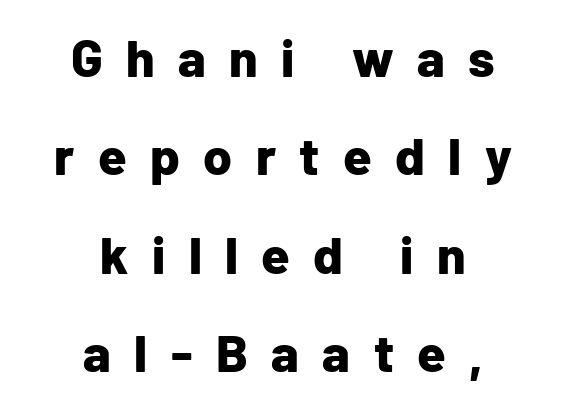
Q: Is the text bold? A: Yes.
Q: Is the text italic (slanted)? A: No, it is upright.
Q: Is the typeface a serif or a sans-serif typeface? A: Sans-serif.
Q: Is the text underlined? A: No.
Q: How is the paragraph aligned? A: Centered.
Q: Is the spacing between letters normal or unusually wide? A: Unusually wide.
Q: Width (condensed, normal, or wide)? A: Normal.
Q: Stroke contrast? A: Low.
Q: x-height? A: Medium.
Q: Monospaced? A: No.
